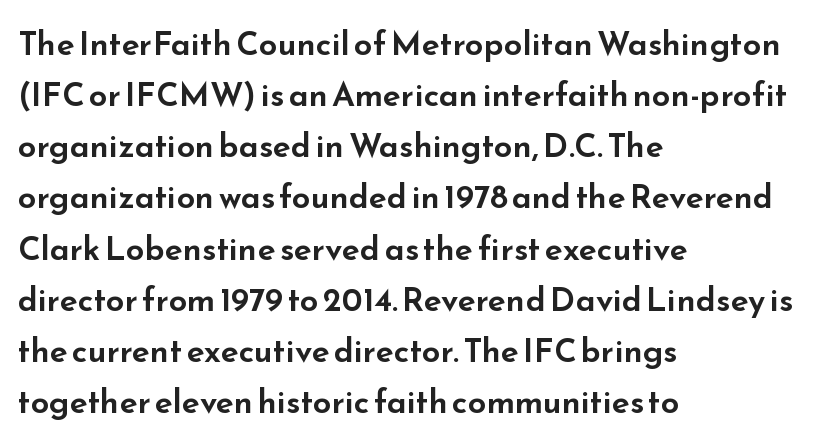
The image shows 33 px wide sans-serif type, upright; set left-aligned, normal line spacing (1.55x), normal letter spacing, not underlined; low stroke contrast and a small x-height.
